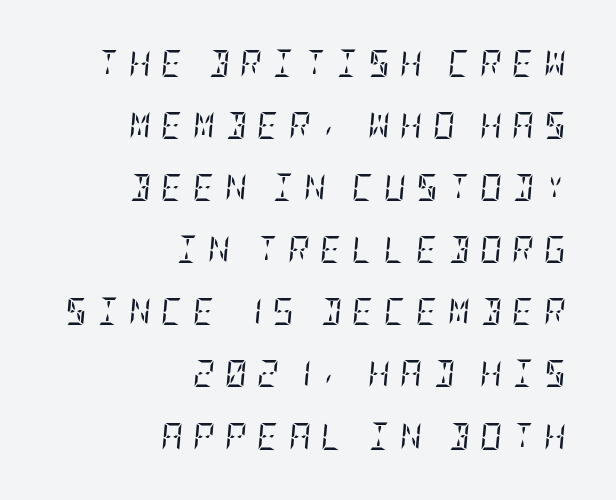
Q: Is the text bold? A: No.
Q: Is the text italic (slanted)? A: Yes, it leans right by about 5 degrees.
Q: Is the text underlined? A: No.
Q: How is the paragraph aligned? A: Right-aligned.
Q: Is the spacing between letters normal or unusually wide? A: Unusually wide.
Q: Is the spacing between lines tight, normal or loose? A: Loose.
